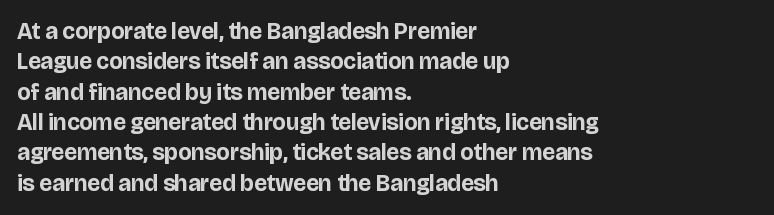
The image shows 23 px bold type, upright; set left-aligned, normal line spacing (1.32x), normal letter spacing, not underlined.
